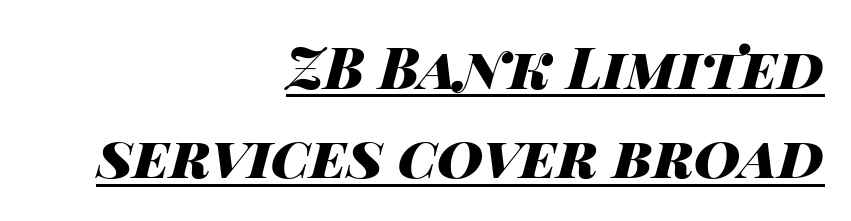
{"italic": "yes", "lean": "right", "slant_degrees": 14, "bold": "yes", "weight": "heavy", "width": "wide", "stroke_contrast": "high", "x_height": "large", "monospaced": "no", "underline": "yes", "align": "right", "line_spacing": "normal", "line_spacing_ratio": 1.57, "letter_spacing": "normal", "letter_spacing_em": 0.0, "glyph_px": 57}
